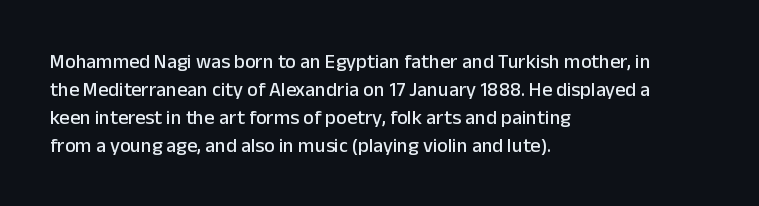
The image shows 20 px text type, upright; set left-aligned, normal line spacing (1.4x), normal letter spacing, not underlined.
